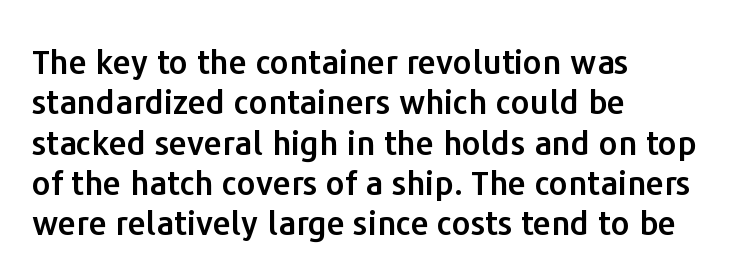
The image shows 33 px sans-serif type, upright; set left-aligned, line spacing 1.22x, normal letter spacing, not underlined; low stroke contrast and a medium x-height.
